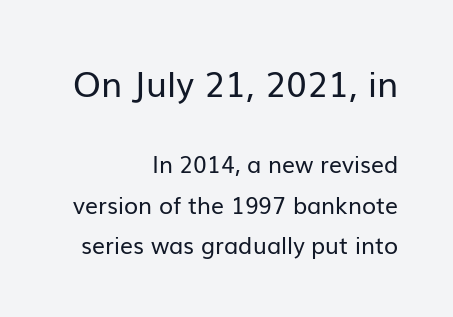
A typesetter would call this zero additional tracking. No extra ink here — the face is not bold. Varying glyph widths throughout — classic text-font behaviour. The string is rendered with underlining switched off. Look at the glyph heights: the upper group is clearly the bigger setting. If you drew a line through each stem, it would be perfectly vertical.
